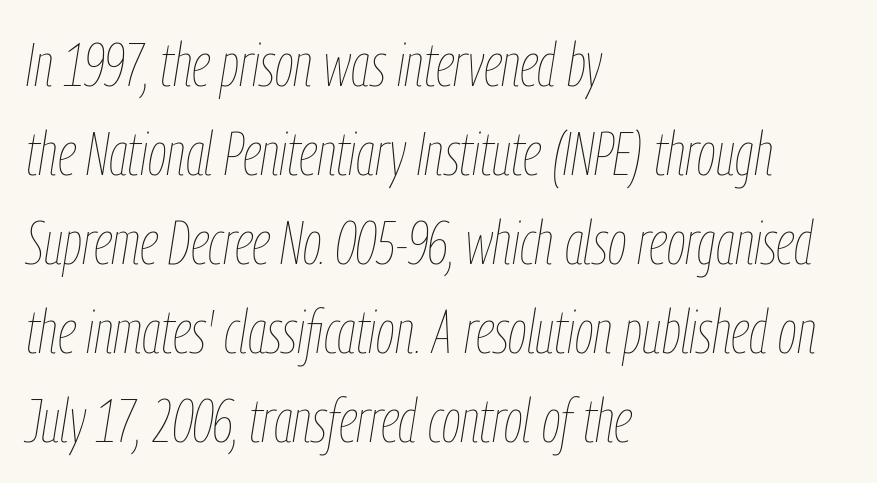
{"italic": "yes", "lean": "right", "slant_degrees": 9, "bold": "no", "weight": "thin", "width": "condensed", "stroke_contrast": "low", "x_height": "medium", "monospaced": "no", "underline": "no", "align": "left", "line_spacing": "normal", "line_spacing_ratio": 1.46, "letter_spacing": "normal", "letter_spacing_em": 0.0, "glyph_px": 61}
